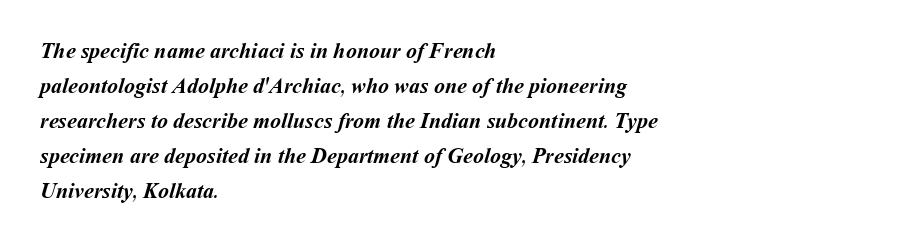
The image shows 22 px bold type; set left-aligned, normal line spacing (1.59x), normal letter spacing, not underlined.
